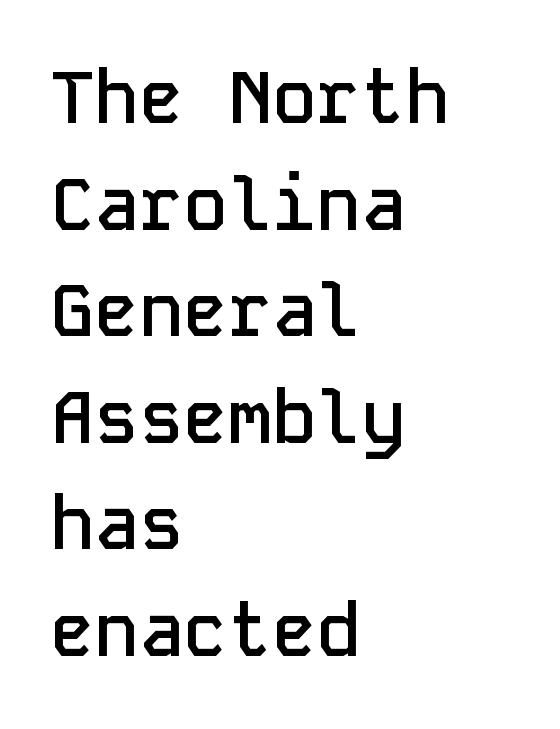
The letters sit at their default tracking, neither squeezed nor spread. Vertical strokes here are truly vertical. What weight is shown? A semibold, between regular and bold. Reading down the block, your eye returns to a fixed left position each line.
